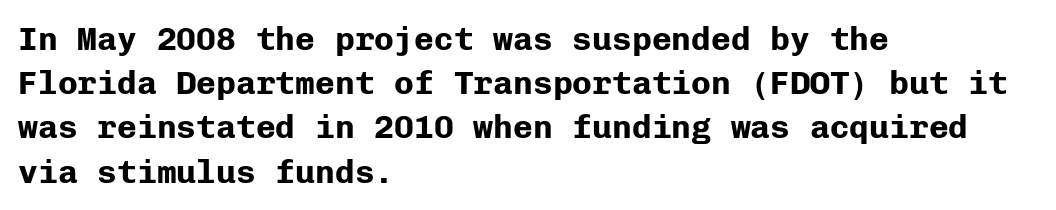
Italic? Not at all — the glyphs are vertical. Reading down the column, the eye jumps a familiar distance to each next line. Looks like terminal output: every glyph gets an equal slot. Descenders hang freely into open space.
